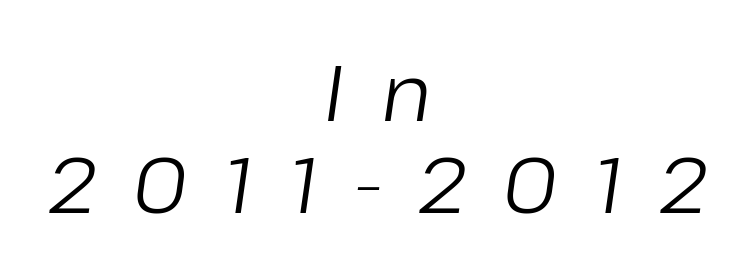
{"italic": "yes", "lean": "right", "slant_degrees": 8, "bold": "no", "weight": "regular", "width": "normal", "stroke_contrast": "low", "x_height": "medium", "monospaced": "no", "underline": "no", "align": "center", "line_spacing_ratio": 1.17, "letter_spacing": "wide", "letter_spacing_em": 0.47, "glyph_px": 79}
